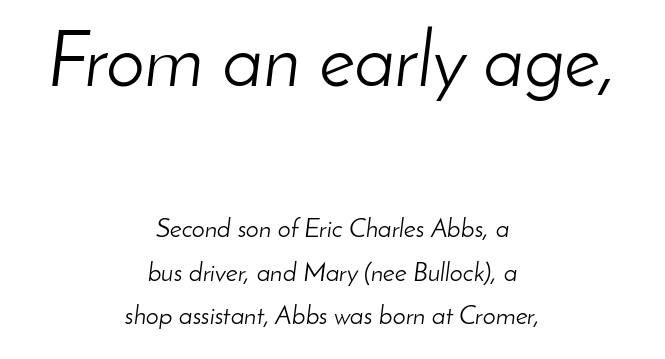
Here the glyphs are tracked normally, forming tight word shapes. Typeset on center — no edge is straight. Two sizes are in play, and the larger belongs to the first block. The space between consecutive lines is moderate. Stem width sits at or under what a default text font uses.
